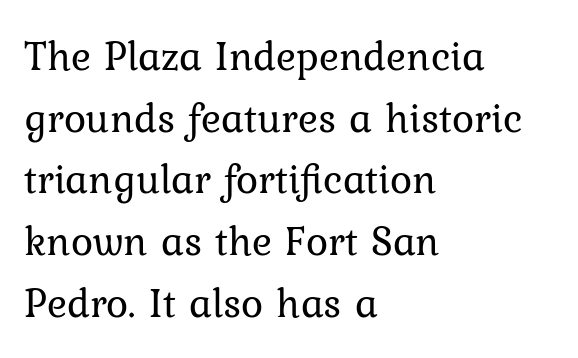
Tall strokes in this sample are plumb rather than angled. The typeface chosen for these lines features serifs. The letters look calm and open, with moderate or lighter stems. These lines are set flush left with a ragged right edge. Vertical spacing — default.
